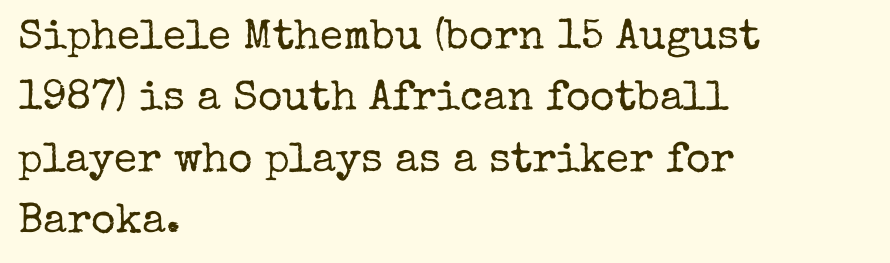
{"serif": "yes", "italic": "no", "bold": "no", "weight": "regular", "width": "normal", "stroke_contrast": "low", "x_height": "medium", "monospaced": "no", "underline": "no", "align": "left", "line_spacing": "normal", "line_spacing_ratio": 1.46, "letter_spacing": "normal", "letter_spacing_em": 0.0, "glyph_px": 42}
